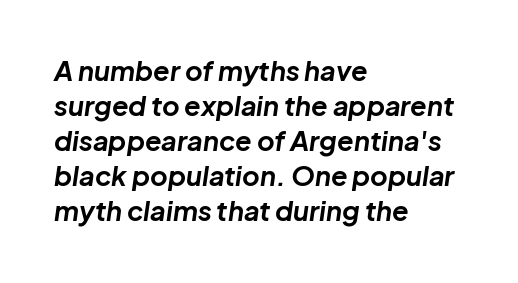
The rows are spaced the way most documents space them. These lines are set flush left with a ragged right edge. Heavy-handed strokes throughout: this text is bold. Clear beneath every line of the passage.
